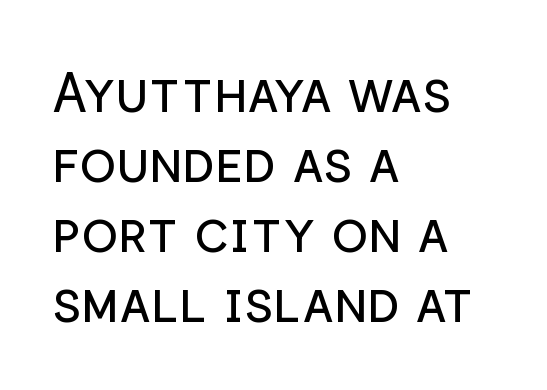
The image shows 55 px regular-weight sans-serif type, upright; set left-aligned, normal line spacing (1.27x), normal letter spacing, not underlined; low stroke contrast and a medium x-height.
